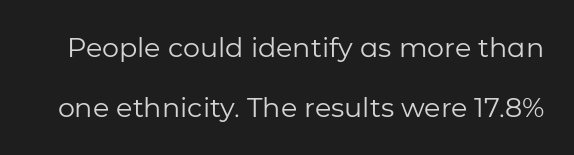
{"italic": "no", "bold": "no", "underline": "no", "line_spacing": "loose", "line_spacing_ratio": 2.24, "letter_spacing": "normal", "letter_spacing_em": 0.0, "glyph_px": 27}
